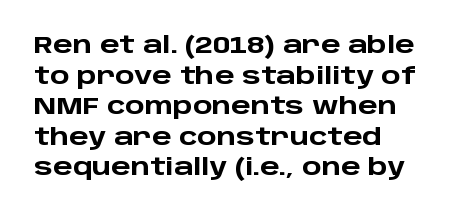
Nobody touched the tracking dial on this one. Heft: maximum for text — a bold. The rendering anchors every line to the left-hand side. The line-height multiplier appears to be the usual default.
